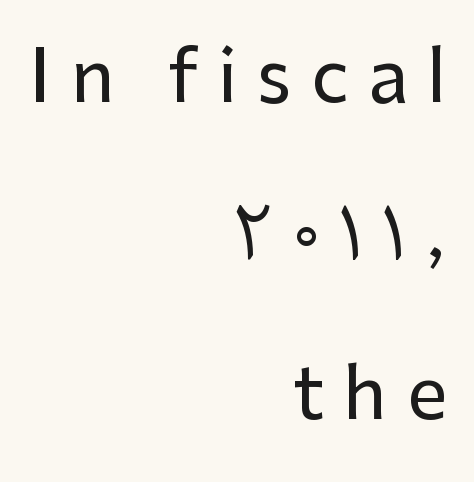
{"serif": "no", "italic": "no", "width": "normal", "stroke_contrast": "low", "x_height": "medium", "monospaced": "no", "underline": "no", "align": "right", "line_spacing": "loose", "line_spacing_ratio": 2.2, "letter_spacing": "wide", "letter_spacing_em": 0.27, "glyph_px": 72}
